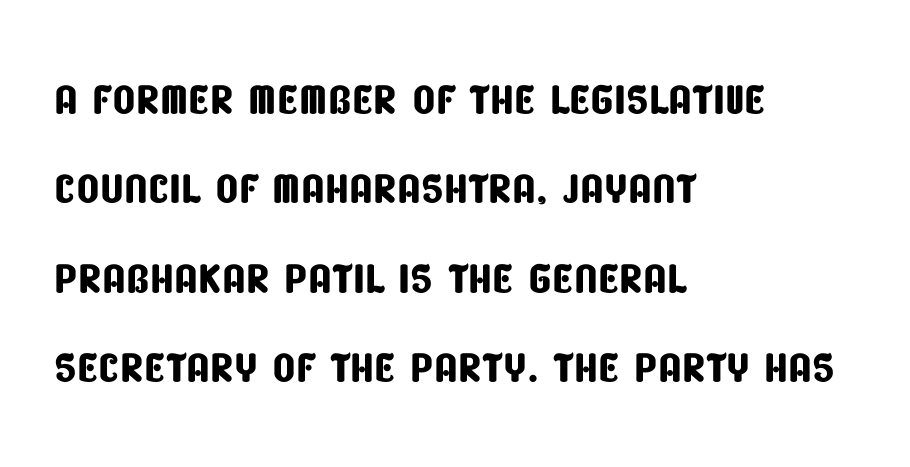
Q: Is the typeface a serif or a sans-serif typeface? A: Sans-serif.
Q: Is the text underlined? A: No.
Q: How is the paragraph aligned? A: Left-aligned.
Q: Is the spacing between letters normal or unusually wide? A: Normal.
Q: Is the spacing between lines tight, normal or loose? A: Normal.
Q: Width (condensed, normal, or wide)? A: Condensed.
Q: Stroke contrast? A: Low.
Q: x-height? A: Large.
Q: Monospaced? A: No.
